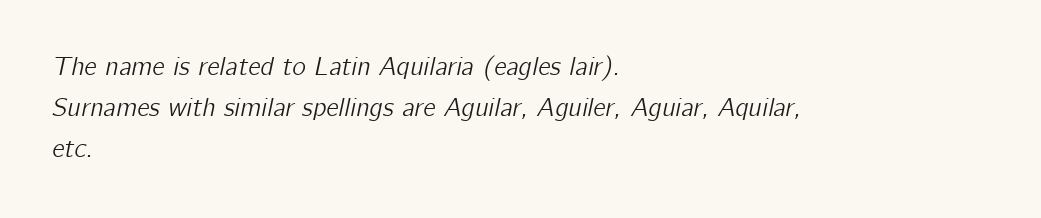
Short and long lines alike share a common starting point at left. These lines keep a tight, regular rhythm from letter to letter. Yep, that's italic — everything's leaning. Whoever set this chose a conventional vertical rhythm.
